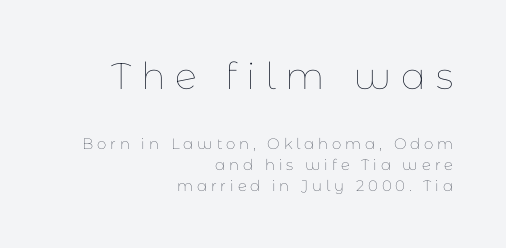
{"italic": "no", "bold": "no", "weight": "thin", "width": "normal", "stroke_contrast": "low", "x_height": "medium", "monospaced": "no", "underline": "no", "align": "right", "line_spacing": "normal", "line_spacing_ratio": 1.39, "letter_spacing": "wide", "letter_spacing_em": 0.26, "larger_block": "first", "size_ratio": 2.47, "glyph_px": 37}
